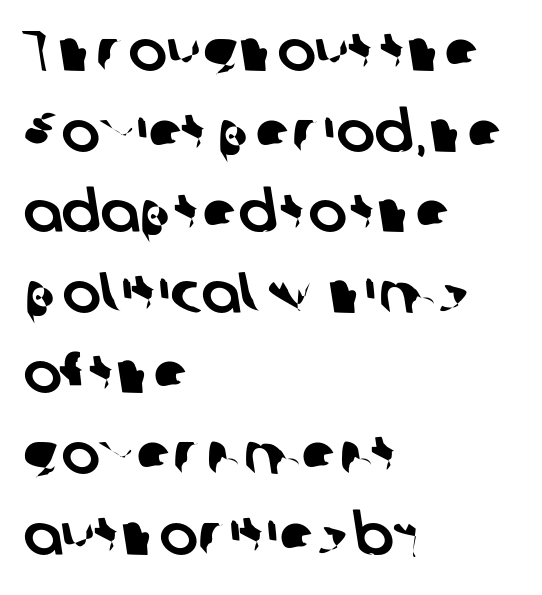
{"serif": "no", "width": "normal", "stroke_contrast": "low", "x_height": "medium", "monospaced": "no", "underline": "no", "align": "left", "line_spacing": "normal", "line_spacing_ratio": 1.39, "letter_spacing": "normal", "letter_spacing_em": 0.0, "glyph_px": 58}
